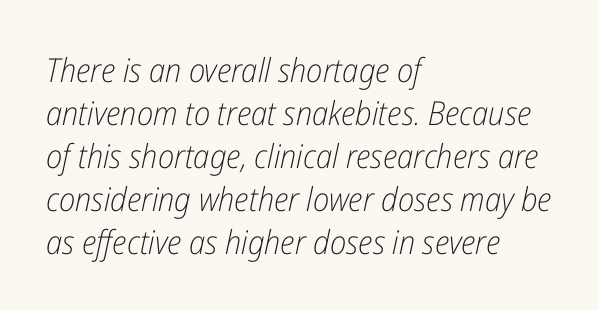
Check under the words: just untouched page. In terms of posture, this sample is oblique. Is the block centered? No — it sits flush against the left margin. A quiet, ordinary-to-light weight characterises the typeface. These lines are rendered in a variable-pitch font.
